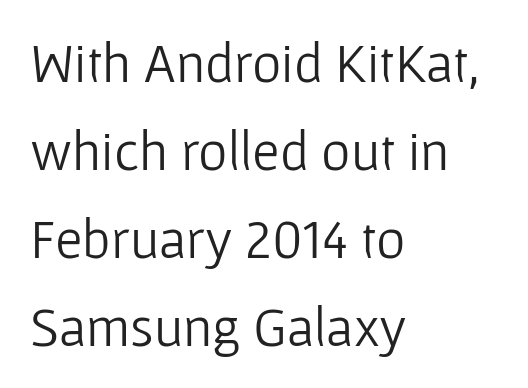
Q: Is the text bold? A: No.
Q: Is the text italic (slanted)? A: No, it is upright.
Q: Is the typeface a serif or a sans-serif typeface? A: Sans-serif.
Q: Is the text underlined? A: No.
Q: How is the paragraph aligned? A: Left-aligned.
Q: Is the spacing between letters normal or unusually wide? A: Normal.
Q: Is the spacing between lines tight, normal or loose? A: Normal.
Q: Width (condensed, normal, or wide)? A: Normal.
Q: Stroke contrast? A: Low.
Q: x-height? A: Medium.
Q: Monospaced? A: No.
